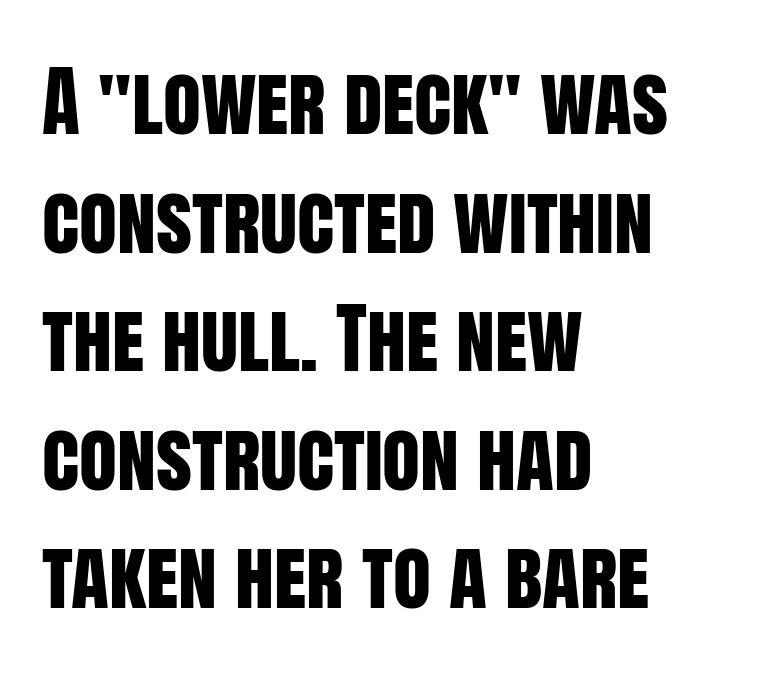
{"serif": "no", "italic": "no", "width": "condensed", "stroke_contrast": "low", "x_height": "large", "monospaced": "no", "underline": "no", "align": "left", "line_spacing": "normal", "line_spacing_ratio": 1.52, "letter_spacing": "normal", "letter_spacing_em": 0.0, "glyph_px": 78}
